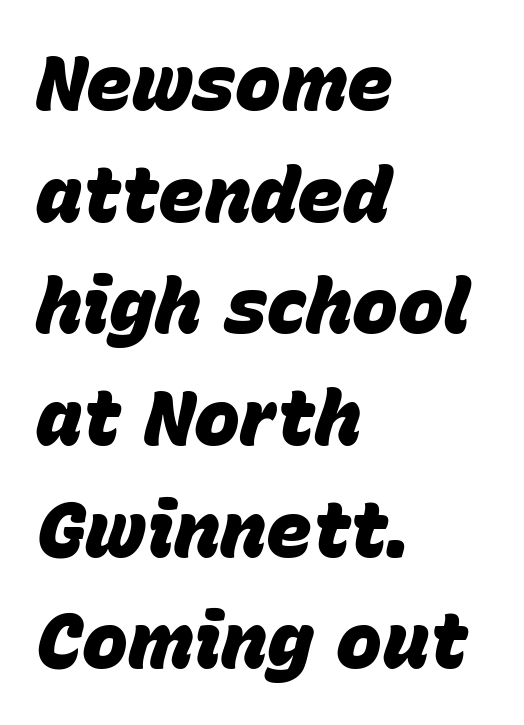
{"italic": "yes", "lean": "right", "slant_degrees": 15, "bold": "yes", "weight": "heavy", "width": "normal", "stroke_contrast": "low", "x_height": "large", "monospaced": "no", "underline": "no", "align": "left", "line_spacing": "normal", "line_spacing_ratio": 1.45, "letter_spacing": "normal", "letter_spacing_em": 0.0, "glyph_px": 77}
